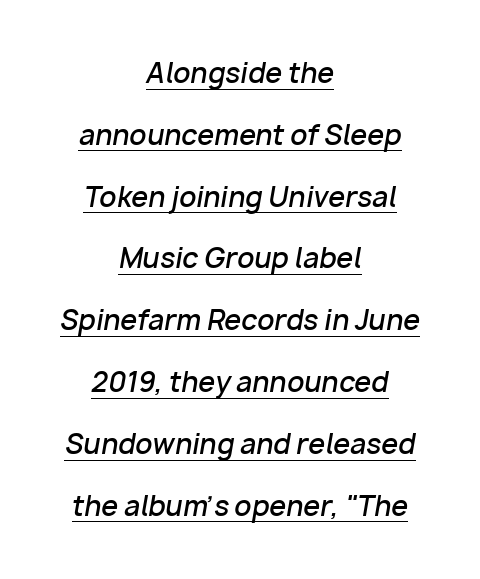
Q: Is the text bold? A: Semi-bold.
Q: Is the text italic (slanted)? A: Yes, it leans right by about 10 degrees.
Q: Is the text underlined? A: Yes.
Q: How is the paragraph aligned? A: Centered.
Q: Is the spacing between letters normal or unusually wide? A: Normal.
Q: Is the spacing between lines tight, normal or loose? A: Loose.
